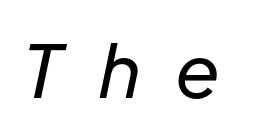
{"italic": "yes", "lean": "right", "slant_degrees": 12, "bold": "no", "weight": "regular", "width": "normal", "stroke_contrast": "low", "x_height": "medium", "monospaced": "no", "underline": "no", "letter_spacing": "wide", "letter_spacing_em": 0.48, "glyph_px": 72}
